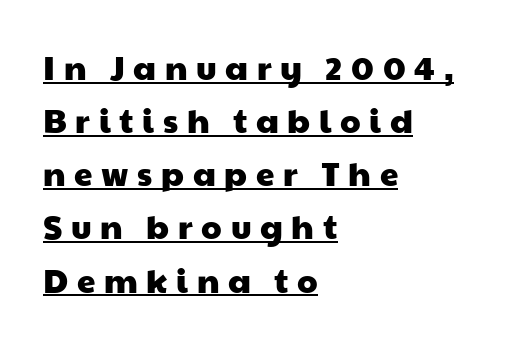
If you measured baseline to baseline, you'd find a middling distance. Does extra space separate the letters? Yes, quite a lot of it. Character widths vary here, with narrow letters taking less room than wide ones. Has an underline been added? It has. Stroke terminals: plain, sans-serif. The typesetter chose a ragged-right arrangement here.
